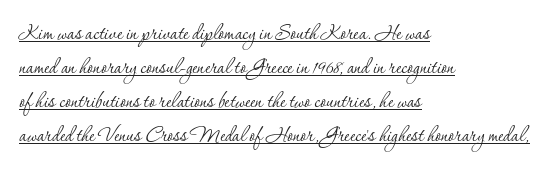
Q: Is the text bold? A: No.
Q: Is the text italic (slanted)? A: Yes.
Q: Is the text underlined? A: Yes.
Q: How is the paragraph aligned? A: Left-aligned.
Q: Is the spacing between letters normal or unusually wide? A: Normal.
Q: Is the spacing between lines tight, normal or loose? A: Normal.
